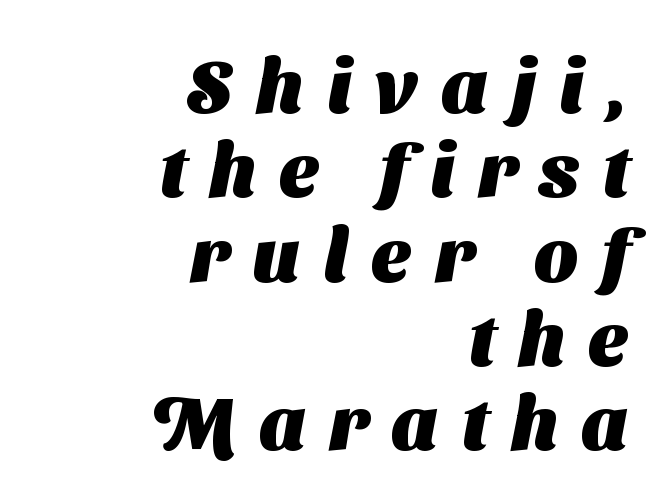
Q: Is the text bold? A: Yes.
Q: Is the typeface a serif or a sans-serif typeface? A: Sans-serif.
Q: Is the text underlined? A: No.
Q: How is the paragraph aligned? A: Right-aligned.
Q: Is the spacing between letters normal or unusually wide? A: Unusually wide.
Q: Is the spacing between lines tight, normal or loose? A: Tight.
Q: Width (condensed, normal, or wide)? A: Normal.
Q: Stroke contrast? A: Medium.
Q: x-height? A: Medium.
Q: Monospaced? A: No.
